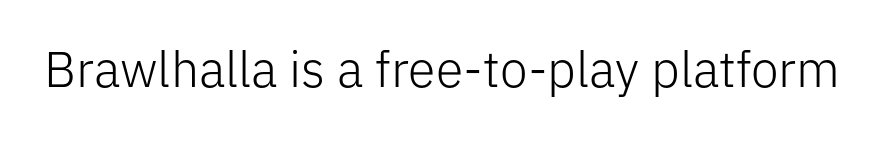
The image shows 50 px light sans-serif type, upright; set normal letter spacing, not underlined; low stroke contrast and a medium x-height.
